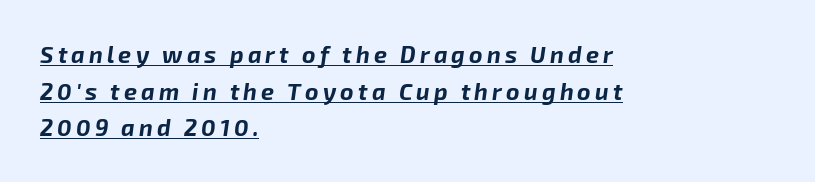
Q: Is the text bold? A: Yes.
Q: Is the text italic (slanted)? A: Yes, it leans right by about 8 degrees.
Q: Is the text underlined? A: Yes.
Q: How is the paragraph aligned? A: Left-aligned.
Q: Is the spacing between lines tight, normal or loose? A: Normal.
